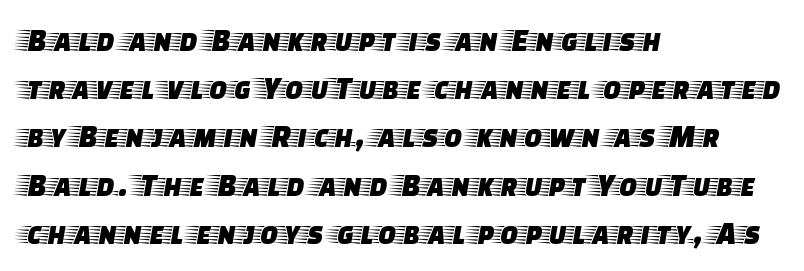
{"serif": "yes", "width": "wide", "stroke_contrast": "low", "x_height": "large", "monospaced": "no", "underline": "no", "align": "left", "line_spacing": "normal", "line_spacing_ratio": 1.46, "letter_spacing": "normal", "letter_spacing_em": 0.0, "glyph_px": 33}
